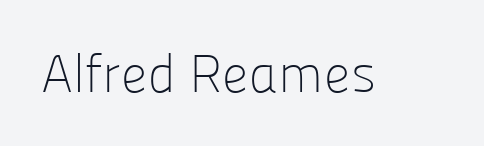
The image shows 53 px light sans-serif type, upright; set normal letter spacing, not underlined; low stroke contrast and a medium x-height.
